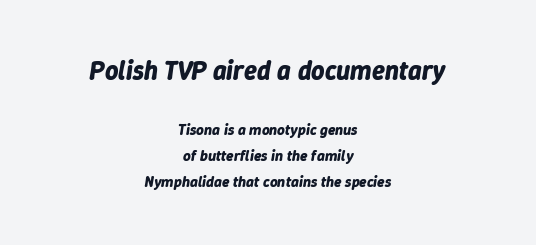
The image shows 26 px bold type, italic (leaning right); set centered, line spacing 1.76x, normal letter spacing, not underlined; the first (top) block is 1.73x larger.
